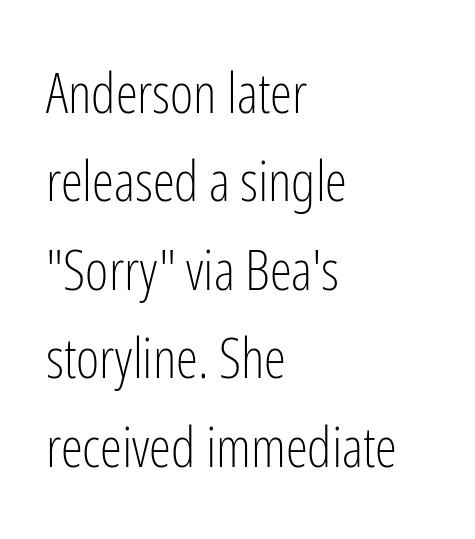
In terms of posture, this sample is upright. The face used here is a sans, in the tradition of grotesques and geometrics. Just letters on the line, the space beneath them empty. The designer left line spacing at the default. Spacing verdict: proportional, widths tailored to each character.
